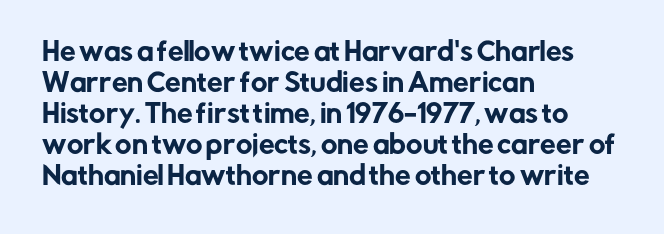
{"italic": "no", "underline": "no", "align": "left", "line_spacing_ratio": 1.24, "letter_spacing": "normal", "letter_spacing_em": 0.0, "glyph_px": 25}
